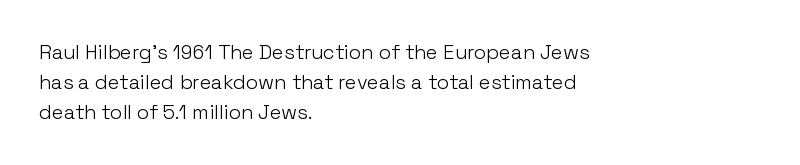
The image shows 20 px text type, upright; set left-aligned, normal line spacing (1.51x), normal letter spacing, not underlined.
